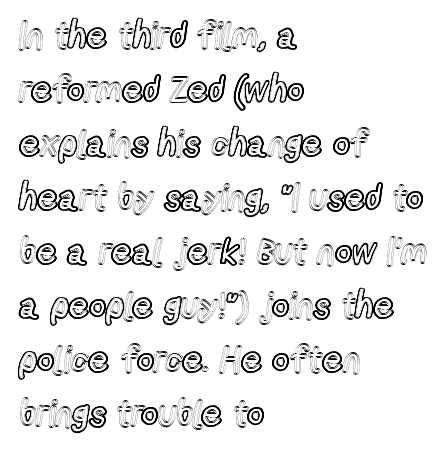
The image shows 36 px condensed type; set left-aligned, normal line spacing (1.5x), normal letter spacing, not underlined; a medium x-height.
